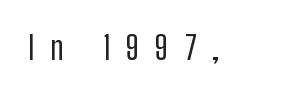
{"serif": "no", "italic": "no", "bold": "no", "weight": "regular", "width": "condensed", "stroke_contrast": "low", "x_height": "medium", "monospaced": "no", "underline": "no", "letter_spacing": "wide", "letter_spacing_em": 0.5, "glyph_px": 32}
